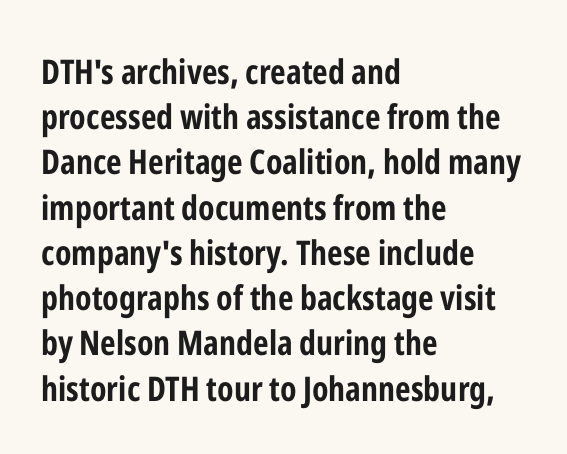
Caption: multi-line text, flush left, ragged right. The gap between lines stays unmarked. Baseline-to-baseline distance is the conventional proportion of letter height. The type is set solid horizontally, with unmodified tracking. Font category for this specimen: sans-serif. These words are printed bold, with thick strokes throughout.
